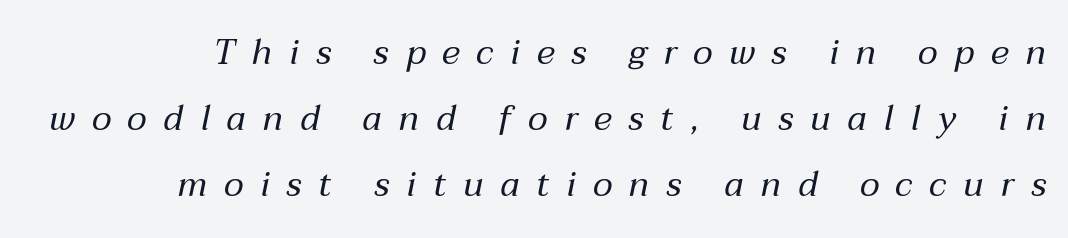
Q: Is the text bold? A: No.
Q: Is the text italic (slanted)? A: Yes, it leans right by about 12 degrees.
Q: Is the text underlined? A: No.
Q: How is the paragraph aligned? A: Right-aligned.
Q: Is the spacing between letters normal or unusually wide? A: Unusually wide.
Q: Width (condensed, normal, or wide)? A: Normal.
Q: Stroke contrast? A: Medium.
Q: x-height? A: Medium.
Q: Monospaced? A: No.
